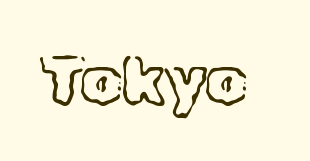
{"serif": "yes", "italic": "no", "bold": "no", "weight": "light", "width": "normal", "x_height": "medium", "monospaced": "no", "underline": "no", "letter_spacing": "normal", "letter_spacing_em": 0.0, "glyph_px": 66}
